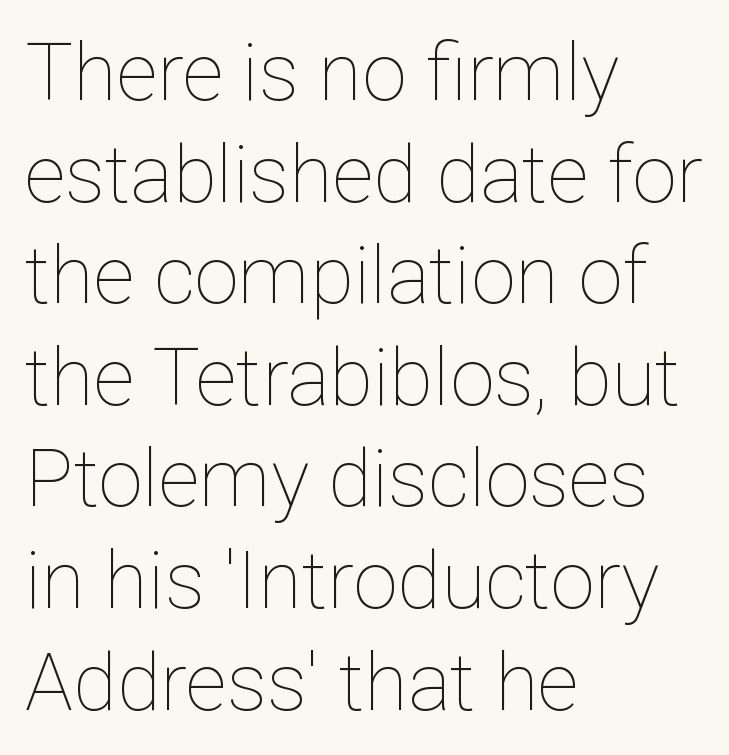
Q: Is the text bold? A: No.
Q: Is the text italic (slanted)? A: No, it is upright.
Q: Is the text underlined? A: No.
Q: How is the paragraph aligned? A: Left-aligned.
Q: Is the spacing between letters normal or unusually wide? A: Normal.
Q: Is the spacing between lines tight, normal or loose? A: Normal.
Q: Width (condensed, normal, or wide)? A: Normal.
Q: Stroke contrast? A: Low.
Q: x-height? A: Medium.
Q: Monospaced? A: No.
